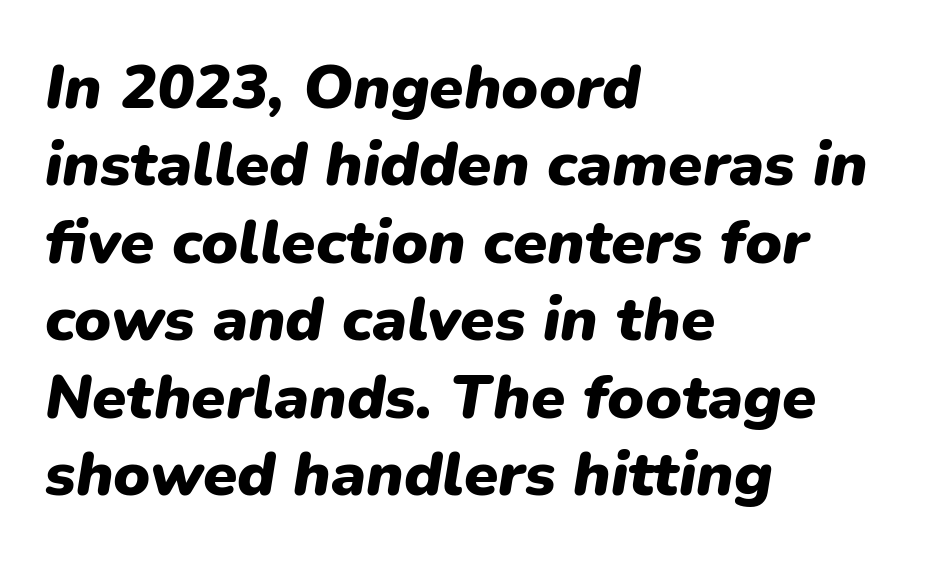
In terms of weight, the rendering is a true, heavy bold. Each row of text sits above clean, open space. Quick note: italic. These lines keep a tight, regular rhythm from letter to letter.
